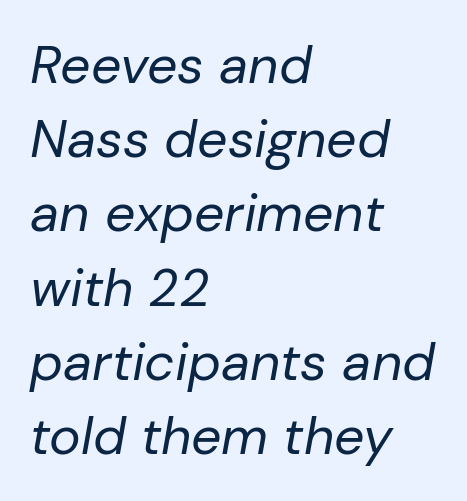
Q: Is the text bold? A: No.
Q: Is the text italic (slanted)? A: Yes, it leans right by about 10 degrees.
Q: Is the text underlined? A: No.
Q: How is the paragraph aligned? A: Left-aligned.
Q: Is the spacing between letters normal or unusually wide? A: Normal.
Q: Is the spacing between lines tight, normal or loose? A: Normal.
Q: Width (condensed, normal, or wide)? A: Normal.
Q: Stroke contrast? A: Low.
Q: x-height? A: Medium.
Q: Monospaced? A: No.
